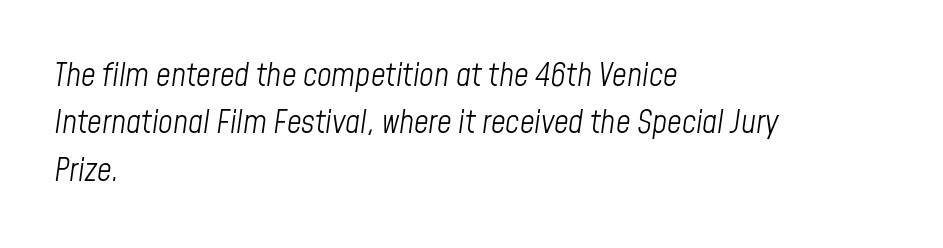
The letters advance in unequal steps, a hallmark of proportional type. Each row of text sits above clean, open space. The letterforms sit shoulder to shoulder at normal distance. The lines in this sample share a left origin and differ only in where they stop. No extra ink here — the face is not bold. Students, observe: this is what conventionally led text looks like.
